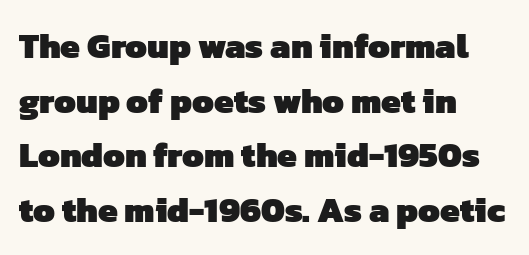
The image shows 35 px heavy sans-serif type; set left-aligned, normal line spacing (1.56x), normal letter spacing, not underlined; low stroke contrast and a medium x-height.
